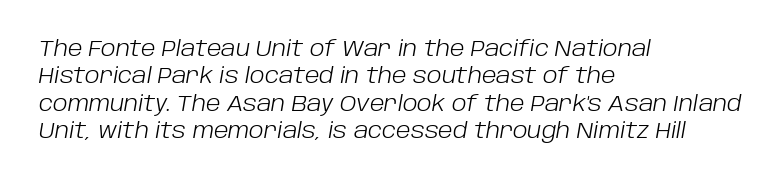
{"italic": "yes", "lean": "right", "slant_degrees": 10, "bold": "no", "underline": "no", "align": "left", "line_spacing": "normal", "line_spacing_ratio": 1.3, "letter_spacing": "normal", "letter_spacing_em": 0.0, "glyph_px": 21}
